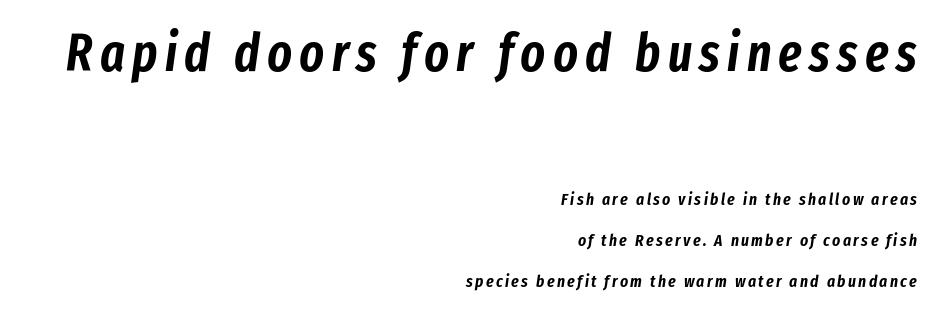
Q: Is the text italic (slanted)? A: Yes, it leans right by about 8 degrees.
Q: Is the text underlined? A: No.
Q: How is the paragraph aligned? A: Right-aligned.
Q: Is the spacing between lines tight, normal or loose? A: Loose.
Q: Which block of text is set in a larger size, the first (top) or the second (bottom)? A: The first (top) one.
Q: Width (condensed, normal, or wide)? A: Condensed.
Q: Stroke contrast? A: Low.
Q: x-height? A: Medium.
Q: Monospaced? A: No.
